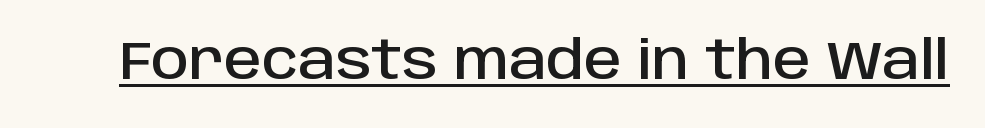
The image shows 53 px sans-serif type, upright; set normal letter spacing, underlined; low stroke contrast and a large x-height.
